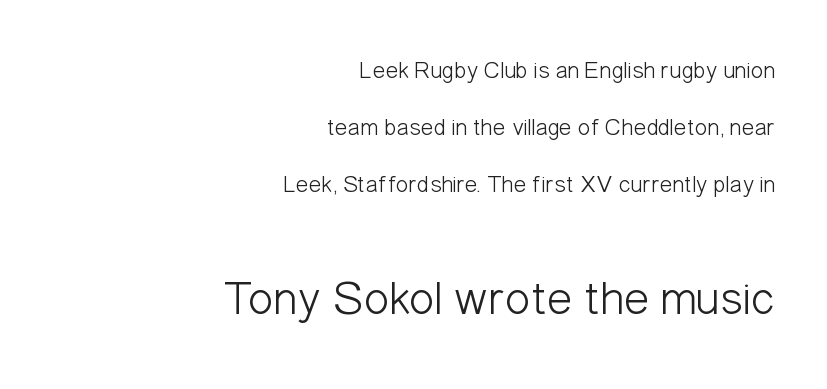
{"serif": "no", "italic": "no", "bold": "no", "weight": "light", "width": "condensed", "stroke_contrast": "low", "x_height": "medium", "monospaced": "no", "underline": "no", "align": "right", "line_spacing": "loose", "line_spacing_ratio": 2.38, "letter_spacing": "normal", "letter_spacing_em": 0.0, "larger_block": "second", "size_ratio": 2.0, "glyph_px": 48}
